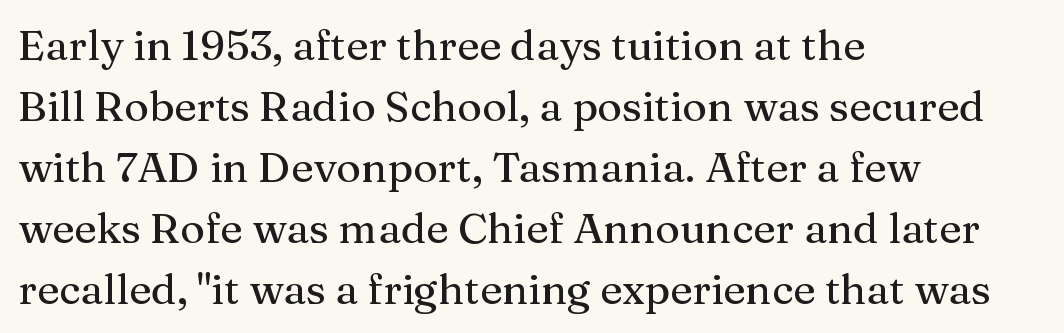
What stands out about the letter spacing? Nothing — it is the standard amount. The lines are quadded left. Each row of text sits above clean, open space. A roman cut, with each character standing at attention. Character widths vary here, with narrow letters taking less room than wide ones.
